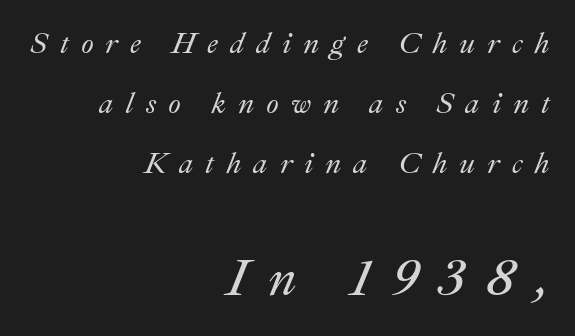
The image shows 51 px text type, italic (leaning right); set right-aligned, loose line spacing (2.07x), unusually wide letter spacing (+0.41 em), not underlined; the second (bottom) block is 1.76x larger; medium stroke contrast and a small x-height.
